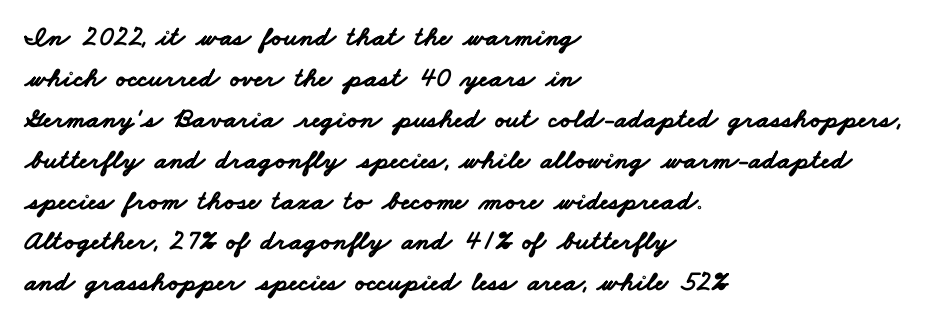
The image shows 28 px bold, wide sans-serif type; set left-aligned, normal line spacing (1.46x), normal letter spacing, not underlined; low stroke contrast and a small x-height.
